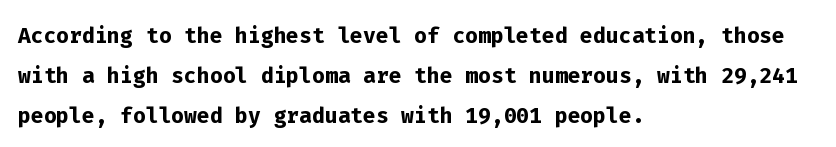
Rule under the text: the space is simply empty. Each letter's strokes conclude bluntly, with no projecting serifs. Notice how the stems are strictly vertical — no italics here. Vertical spacing — default.
